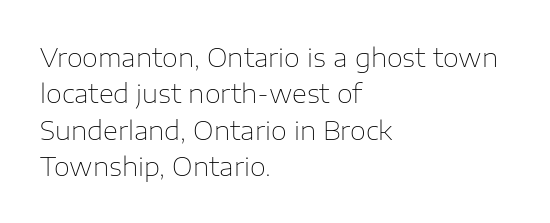
Short and long lines alike share a common starting point at left. The typeface has the unassuming heft of standard copy or less. Is the letter spacing exaggerated? No — it looks like the ordinary default. Has an underline been added? It has not. Posture: vertical.
